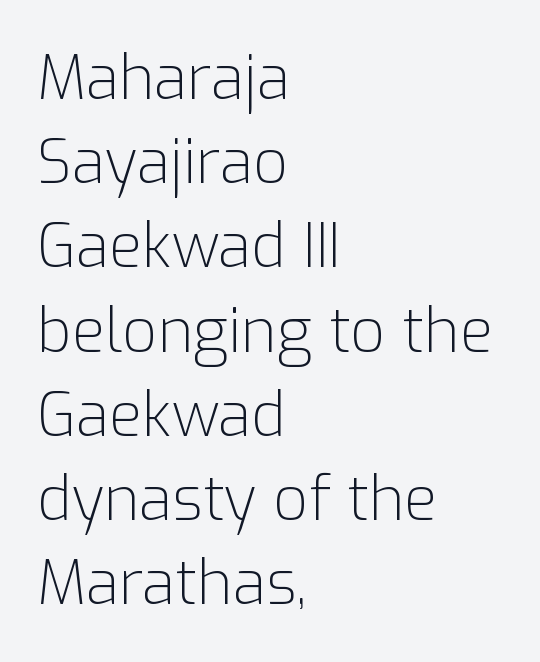
{"serif": "no", "italic": "no", "bold": "no", "weight": "light", "width": "normal", "stroke_contrast": "low", "x_height": "medium", "monospaced": "no", "underline": "no", "align": "left", "line_spacing": "normal", "line_spacing_ratio": 1.38, "letter_spacing": "normal", "letter_spacing_em": 0.0, "glyph_px": 61}
